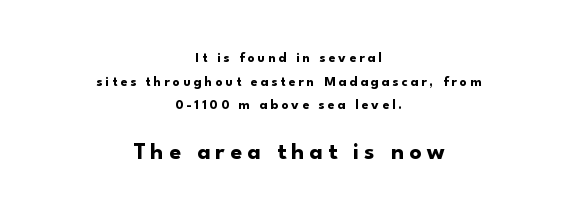
{"italic": "no", "bold": "yes", "underline": "no", "align": "center", "line_spacing": "normal", "line_spacing_ratio": 1.68, "letter_spacing": "wide", "letter_spacing_em": 0.21, "larger_block": "second", "size_ratio": 1.71, "glyph_px": 24}
